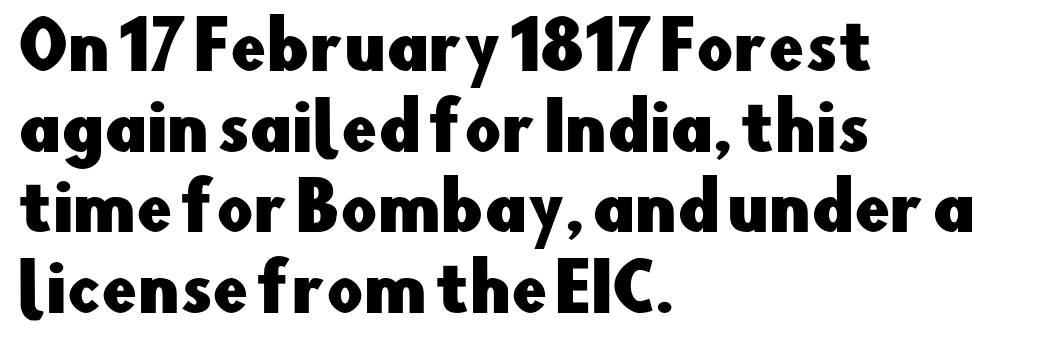
Compared with typical paragraphs, the rows here are spaced about the same. Each line starts at the same left margin while the right side varies. Typographically, this falls in the sans-serif category. Spacing verdict: proportional, widths tailored to each character. Each word holds together tightly as a unit, with standard inter-letter gaps. Unlike italic type, these characters show no tilt at all.
